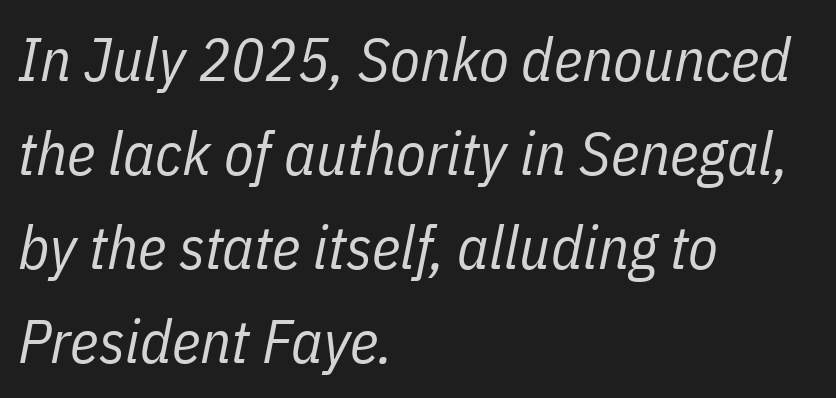
Q: Is the text bold? A: No.
Q: Is the text italic (slanted)? A: Yes, it leans right by about 11 degrees.
Q: Is the text underlined? A: No.
Q: How is the paragraph aligned? A: Left-aligned.
Q: Is the spacing between letters normal or unusually wide? A: Normal.
Q: Is the spacing between lines tight, normal or loose? A: Normal.
Q: Width (condensed, normal, or wide)? A: Condensed.
Q: Stroke contrast? A: Low.
Q: x-height? A: Medium.
Q: Monospaced? A: No.
